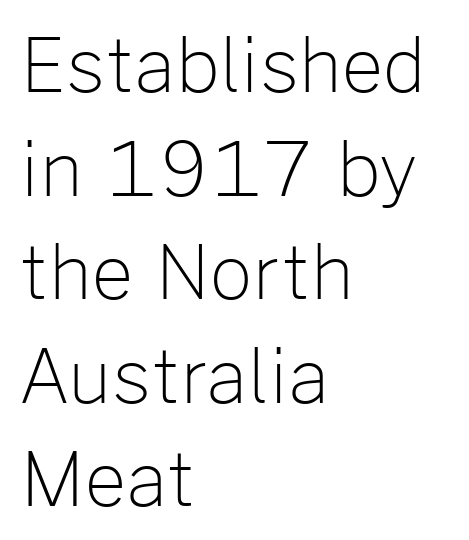
Q: Is the text bold? A: No.
Q: Is the text italic (slanted)? A: No, it is upright.
Q: Is the typeface a serif or a sans-serif typeface? A: Sans-serif.
Q: Is the text underlined? A: No.
Q: How is the paragraph aligned? A: Left-aligned.
Q: Is the spacing between letters normal or unusually wide? A: Normal.
Q: Is the spacing between lines tight, normal or loose? A: Normal.
Q: Width (condensed, normal, or wide)? A: Normal.
Q: Stroke contrast? A: Low.
Q: x-height? A: Medium.
Q: Monospaced? A: No.
